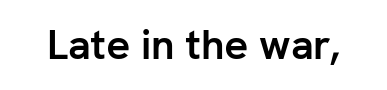
{"serif": "no", "italic": "no", "bold": "yes", "weight": "semibold", "width": "normal", "stroke_contrast": "low", "x_height": "medium", "monospaced": "no", "underline": "no", "letter_spacing": "normal", "letter_spacing_em": 0.0, "glyph_px": 42}
